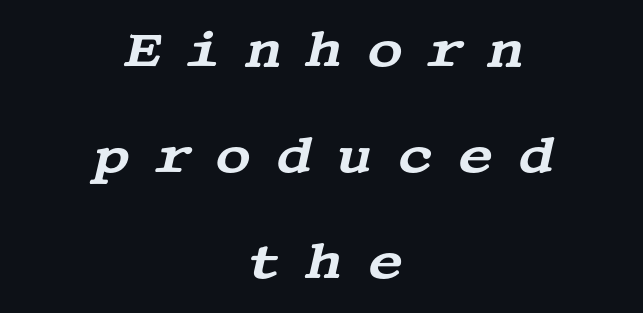
Casual observation: everything's sitting right in the middle. Words appear elongated and porous because spacing is wide. Airy leading. Each letter's strokes conclude with small projecting serifs. Unmarked baselines from the first word to the last.
